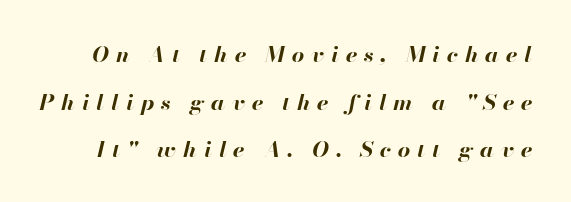
Q: Is the text bold? A: Yes.
Q: Is the text italic (slanted)? A: Yes, it leans right by about 13 degrees.
Q: Is the text underlined? A: No.
Q: Is the spacing between letters normal or unusually wide? A: Unusually wide.
Q: Is the spacing between lines tight, normal or loose? A: Loose.
